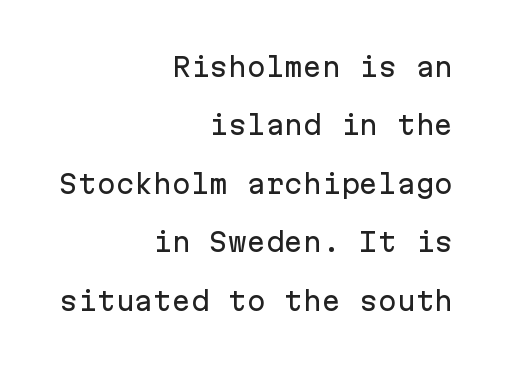
Standard letterfit; no display-style spreading of the glyphs. The paragraph shown leans on its right margin. The baseline area is clear. Characters remain perfectly vertical along every line. The space between consecutive lines is lavish.
